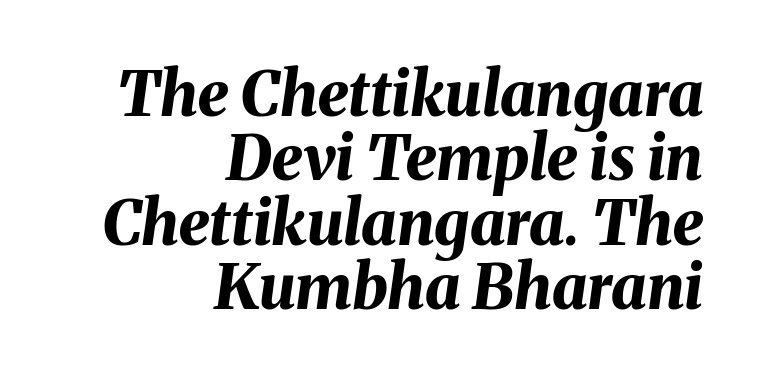
The image shows 62 px bold type, italic (leaning right); set right-aligned, tight line spacing (1.04x), normal letter spacing, not underlined; medium stroke contrast and a medium x-height.
